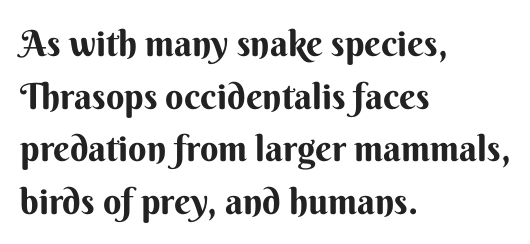
Q: Is the text bold? A: Yes.
Q: Is the text italic (slanted)? A: No, it is upright.
Q: Is the typeface a serif or a sans-serif typeface? A: Sans-serif.
Q: Is the text underlined? A: No.
Q: How is the paragraph aligned? A: Left-aligned.
Q: Is the spacing between letters normal or unusually wide? A: Normal.
Q: Is the spacing between lines tight, normal or loose? A: Normal.
Q: Width (condensed, normal, or wide)? A: Normal.
Q: Stroke contrast? A: Medium.
Q: x-height? A: Small.
Q: Monospaced? A: No.
